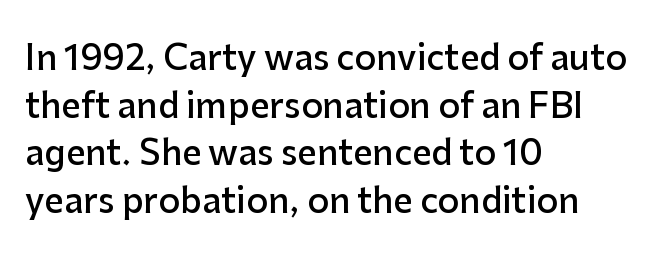
Character widths vary here, with narrow letters taking less room than wide ones. Ordinary non-slanted type is in use. The rendering uses a semibold face; strokes are thickened but not to full bold. Descenders are the only things crossing below the line. Look at the tracking — it's just the regular setting, nothing added. These lines sit exactly where default settings would place them.
